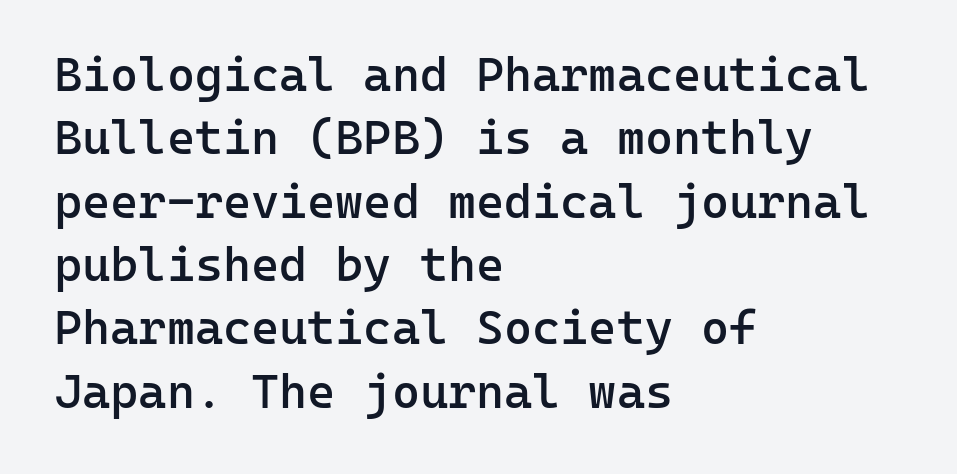
{"serif": "no", "italic": "no", "bold": "semi", "weight": "semibold", "width": "normal", "stroke_contrast": "low", "x_height": "medium", "monospaced": "yes", "underline": "no", "align": "left", "line_spacing": "normal", "line_spacing_ratio": 1.32, "letter_spacing": "normal", "letter_spacing_em": 0.0, "glyph_px": 48}
